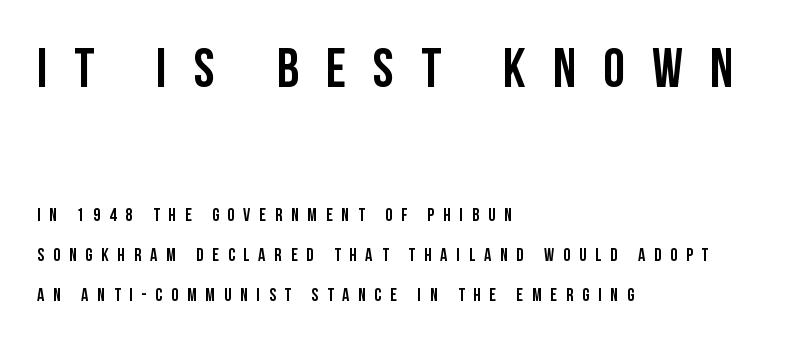
Q: Is the text italic (slanted)? A: No, it is upright.
Q: Is the typeface a serif or a sans-serif typeface? A: Sans-serif.
Q: Is the text underlined? A: No.
Q: How is the paragraph aligned? A: Left-aligned.
Q: Is the spacing between letters normal or unusually wide? A: Unusually wide.
Q: Is the spacing between lines tight, normal or loose? A: Loose.
Q: Which block of text is set in a larger size, the first (top) or the second (bottom)? A: The first (top) one.
Q: Width (condensed, normal, or wide)? A: Condensed.
Q: Stroke contrast? A: Low.
Q: x-height? A: Large.
Q: Monospaced? A: No.
